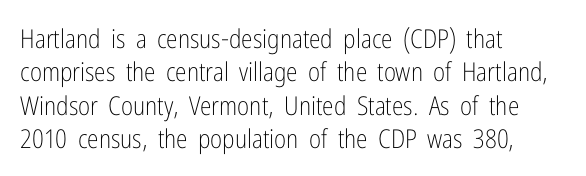
{"italic": "no", "bold": "no", "underline": "no", "align": "left", "line_spacing": "normal", "line_spacing_ratio": 1.28, "letter_spacing": "normal", "letter_spacing_em": 0.0, "glyph_px": 26}
